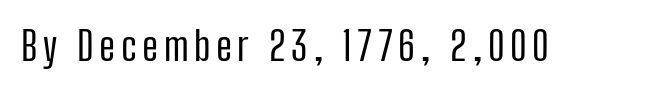
{"serif": "no", "italic": "no", "bold": "no", "weight": "regular", "width": "condensed", "stroke_contrast": "low", "x_height": "medium", "monospaced": "no", "underline": "no", "glyph_px": 40}
